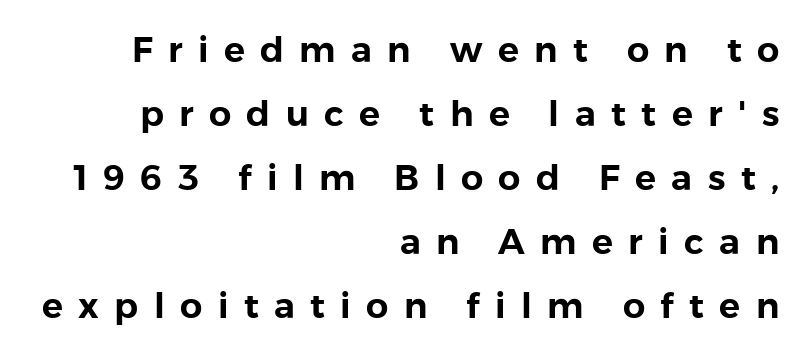
{"serif": "no", "italic": "no", "width": "normal", "x_height": "medium", "monospaced": "no", "underline": "no", "align": "right", "line_spacing_ratio": 1.83, "letter_spacing": "wide", "letter_spacing_em": 0.44, "glyph_px": 35}
